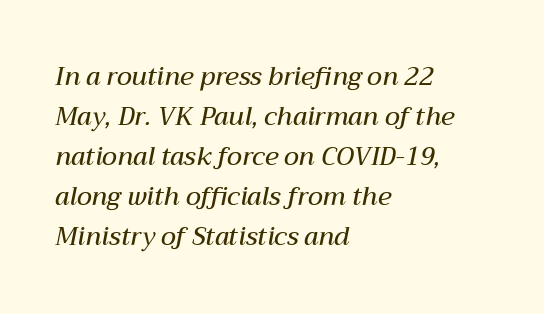
The image shows 25 px text type, italic (leaning right); set left-aligned, normal line spacing (1.6x), normal letter spacing, not underlined.
